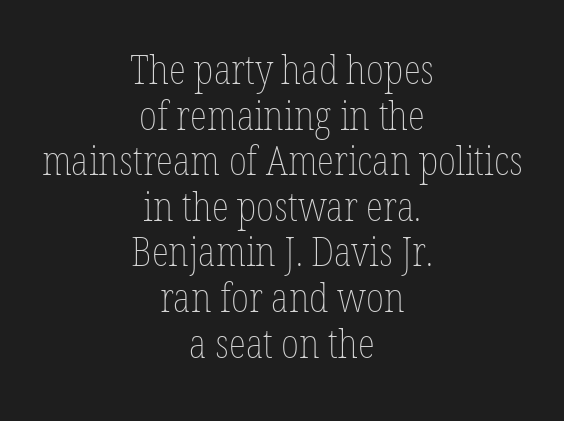
The image shows 40 px thin, condensed type, upright; set centered, tight line spacing (1.14x), normal letter spacing, not underlined; low stroke contrast and a medium x-height.
